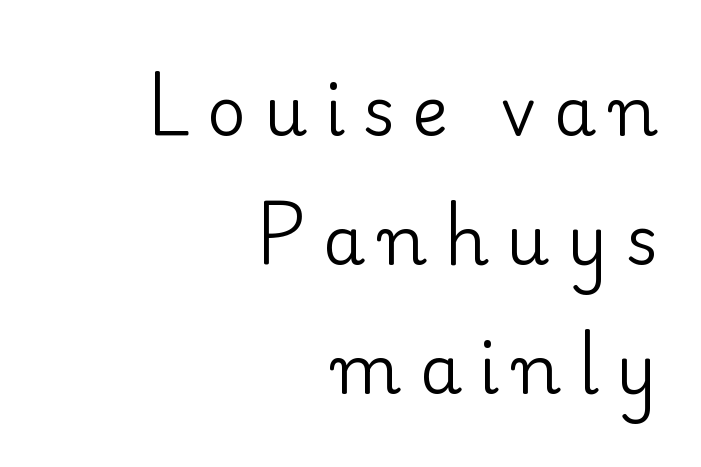
The image shows 68 px regular-weight serif type, upright; set right-aligned, loose line spacing (1.9x), unusually wide letter spacing (+0.25 em), not underlined; low stroke contrast and a small x-height.
